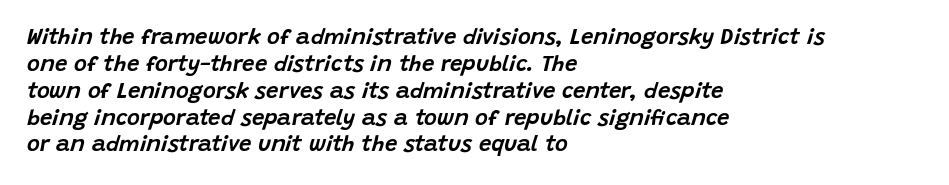
The image shows 22 px text type, italic (leaning right); set left-aligned, line spacing 1.22x, normal letter spacing, not underlined.
